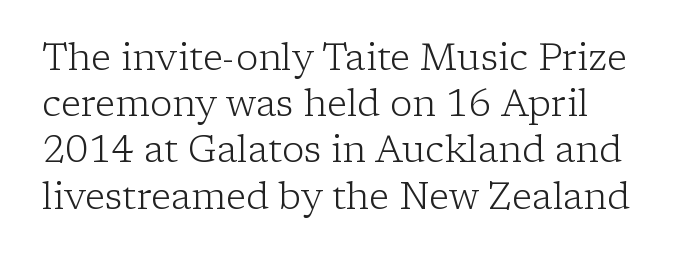
{"serif": "yes", "italic": "no", "bold": "no", "weight": "light", "width": "normal", "stroke_contrast": "low", "x_height": "medium", "monospaced": "no", "underline": "no", "line_spacing": "normal", "line_spacing_ratio": 1.25, "letter_spacing": "normal", "letter_spacing_em": 0.0, "glyph_px": 37}
